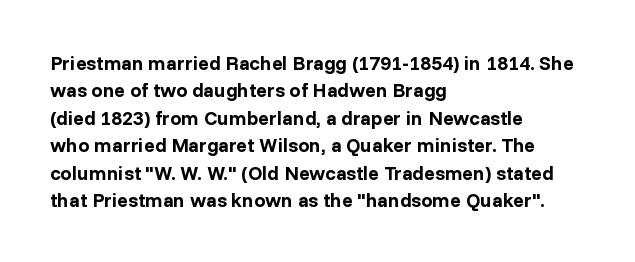
The image shows 20 px bold type, upright; set left-aligned, normal line spacing (1.37x), normal letter spacing, not underlined.
